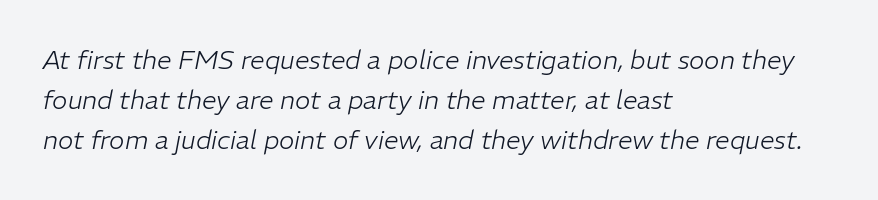
A typesetter would mark this as italic. The gaps between neighbouring characters are ordinary and unremarkable. Is there much room between lines? A standard amount, neither cramped nor airy. Each stroke keeps to a modest, everyday thickness or less.
